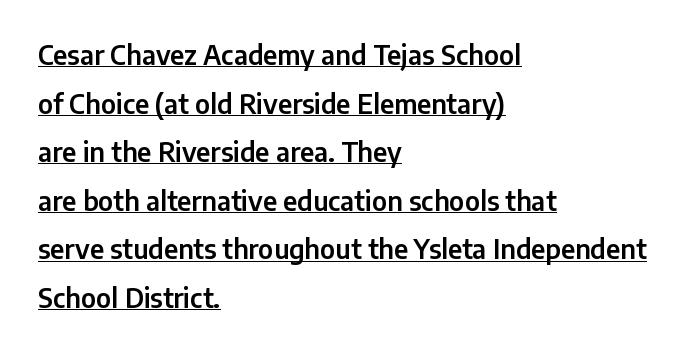
Q: Is the text italic (slanted)? A: No, it is upright.
Q: Is the text underlined? A: Yes.
Q: How is the paragraph aligned? A: Left-aligned.
Q: Is the spacing between letters normal or unusually wide? A: Normal.
